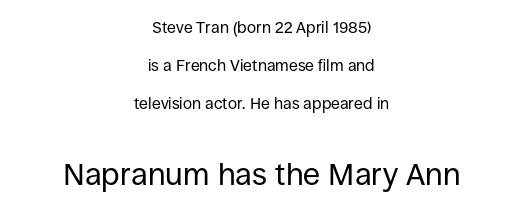
Q: Is the text bold? A: No.
Q: Is the text italic (slanted)? A: No, it is upright.
Q: Is the typeface a serif or a sans-serif typeface? A: Sans-serif.
Q: Is the text underlined? A: No.
Q: How is the paragraph aligned? A: Centered.
Q: Is the spacing between letters normal or unusually wide? A: Normal.
Q: Is the spacing between lines tight, normal or loose? A: Loose.
Q: Which block of text is set in a larger size, the first (top) or the second (bottom)? A: The second (bottom) one.
Q: Width (condensed, normal, or wide)? A: Normal.
Q: Stroke contrast? A: Low.
Q: x-height? A: Large.
Q: Monospaced? A: No.
